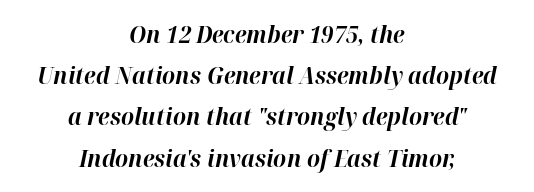
The image shows 23 px bold type, italic (leaning right); set centered, line spacing 1.79x, normal letter spacing, not underlined.
